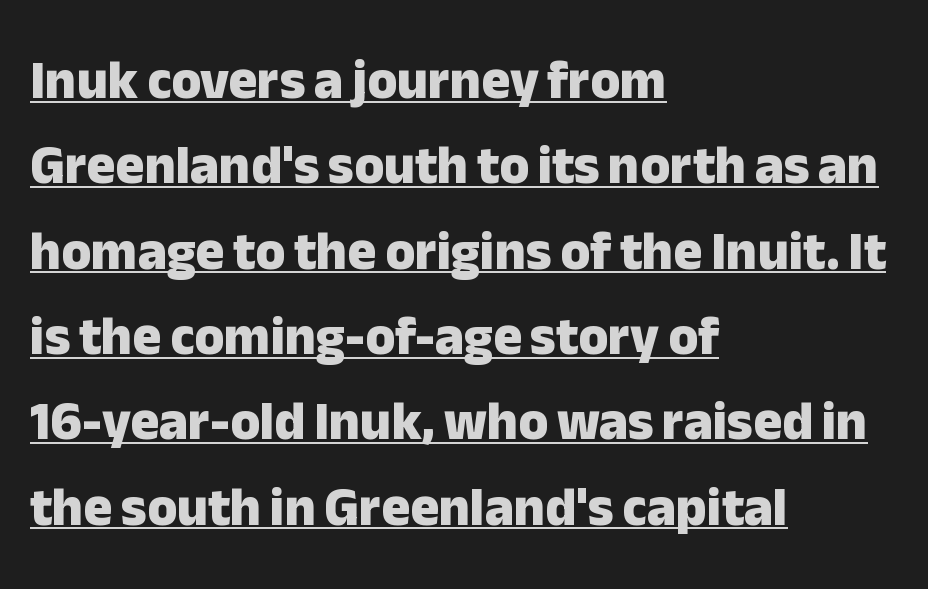
{"serif": "no", "italic": "no", "bold": "yes", "weight": "heavy", "width": "normal", "stroke_contrast": "low", "x_height": "medium", "monospaced": "no", "underline": "yes", "align": "left", "line_spacing": "normal", "line_spacing_ratio": 1.58, "letter_spacing": "normal", "letter_spacing_em": 0.0, "glyph_px": 54}
